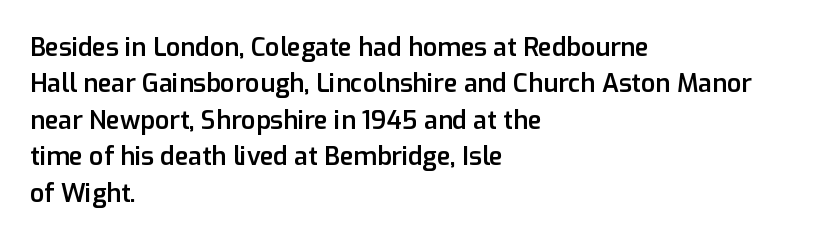
{"italic": "no", "bold": "semi", "underline": "no", "align": "left", "line_spacing": "normal", "line_spacing_ratio": 1.46, "letter_spacing": "normal", "letter_spacing_em": 0.0, "glyph_px": 25}
